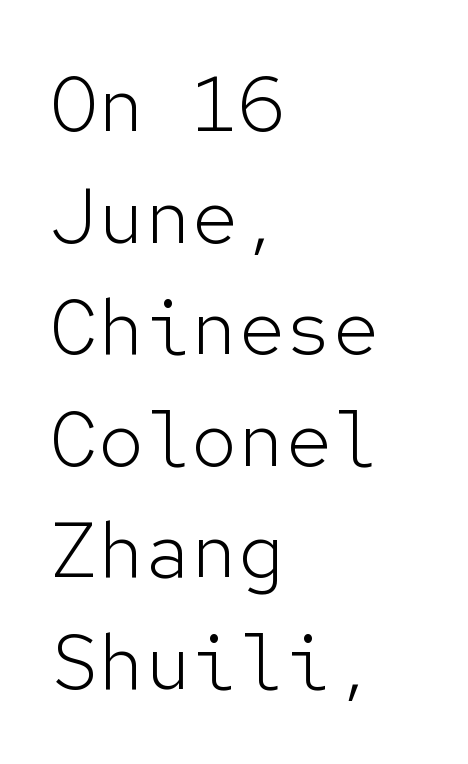
{"serif": "no", "italic": "no", "bold": "no", "weight": "light", "width": "normal", "stroke_contrast": "low", "x_height": "medium", "monospaced": "yes", "underline": "no", "align": "left", "line_spacing": "normal", "line_spacing_ratio": 1.43, "letter_spacing": "normal", "letter_spacing_em": 0.0, "glyph_px": 78}
